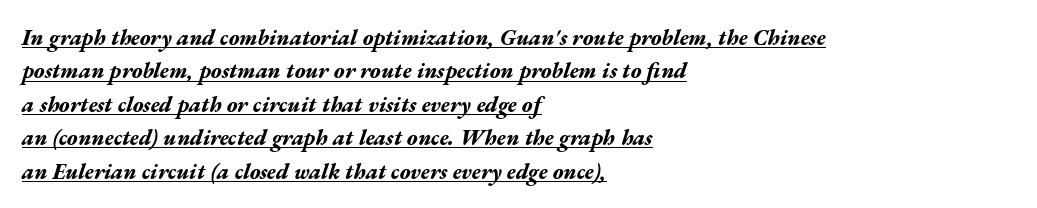
Decoration check: the copy is underlined. Is the block centered? No — it sits flush against the left margin. Standard letterfit; no display-style spreading of the glyphs. The strokes are fattened all the way to bold. Reading down the column, the eye jumps a familiar distance to each next line. Slant detected: the letters are inclined.
